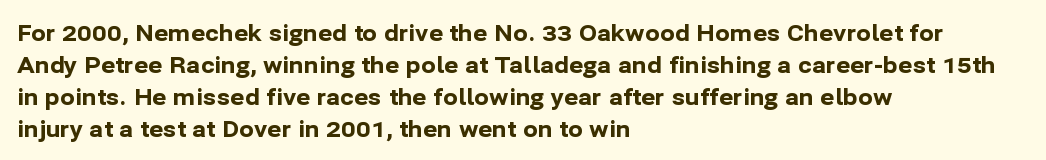
The image shows 22 px bold type, upright; set left-aligned, normal line spacing (1.45x), normal letter spacing, not underlined.
